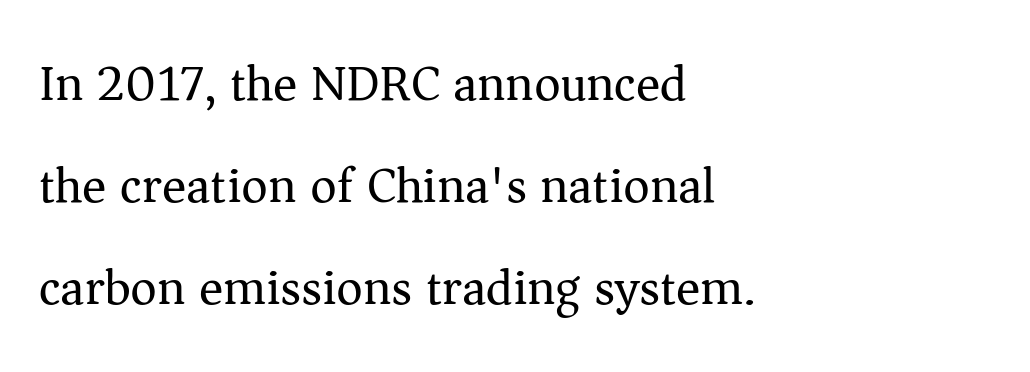
{"serif": "yes", "italic": "no", "bold": "no", "weight": "regular", "width": "normal", "stroke_contrast": "medium", "x_height": "medium", "monospaced": "no", "underline": "no", "align": "left", "line_spacing": "loose", "line_spacing_ratio": 2.0, "letter_spacing": "normal", "letter_spacing_em": 0.0, "glyph_px": 51}
